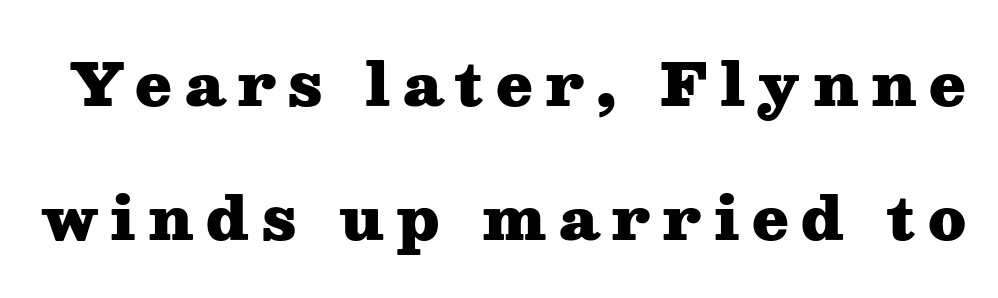
Q: Is the text bold? A: Yes.
Q: Is the text italic (slanted)? A: No, it is upright.
Q: Is the typeface a serif or a sans-serif typeface? A: Serif.
Q: Is the text underlined? A: No.
Q: Is the spacing between letters normal or unusually wide? A: Unusually wide.
Q: Is the spacing between lines tight, normal or loose? A: Loose.
Q: Width (condensed, normal, or wide)? A: Wide.
Q: Stroke contrast? A: Medium.
Q: x-height? A: Medium.
Q: Monospaced? A: No.
